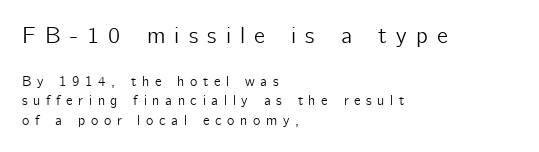
{"italic": "no", "underline": "no", "align": "left", "line_spacing": "normal", "line_spacing_ratio": 1.4, "letter_spacing": "wide", "letter_spacing_em": 0.4, "larger_block": "first", "size_ratio": 1.64, "glyph_px": 23}
